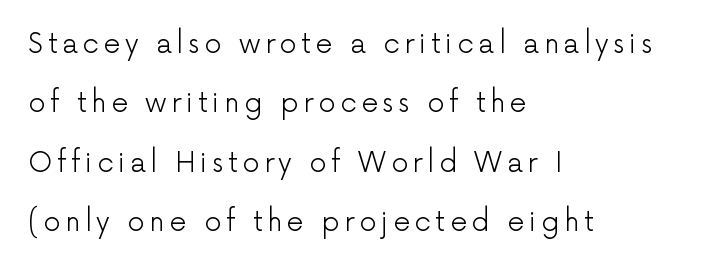
Q: Is the text bold? A: No.
Q: Is the text italic (slanted)? A: No, it is upright.
Q: Is the text underlined? A: No.
Q: How is the paragraph aligned? A: Left-aligned.
Q: Is the spacing between lines tight, normal or loose? A: Loose.
